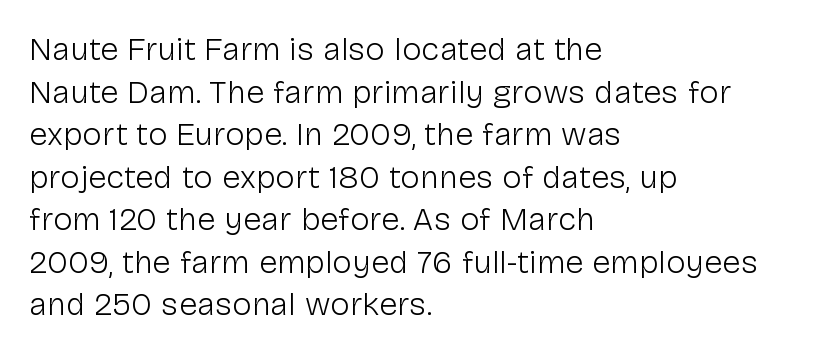
{"serif": "no", "italic": "no", "bold": "no", "weight": "light", "width": "normal", "stroke_contrast": "low", "x_height": "medium", "monospaced": "no", "underline": "no", "align": "left", "line_spacing": "normal", "line_spacing_ratio": 1.29, "letter_spacing": "normal", "letter_spacing_em": 0.0, "glyph_px": 33}
